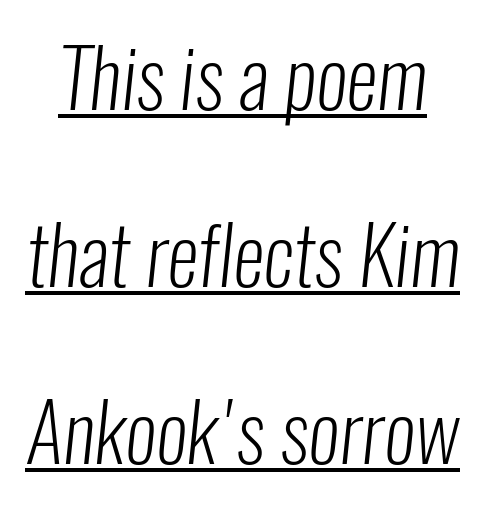
The image shows 80 px light, condensed sans-serif type; set loose line spacing (2.21x), normal letter spacing, underlined; low stroke contrast and a medium x-height.
